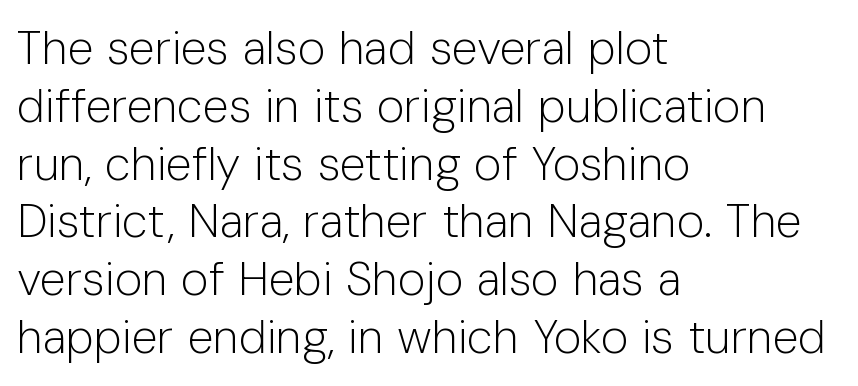
The image shows 47 px light sans-serif type, upright; set left-aligned, line spacing 1.23x, normal letter spacing, not underlined; low stroke contrast and a medium x-height.
